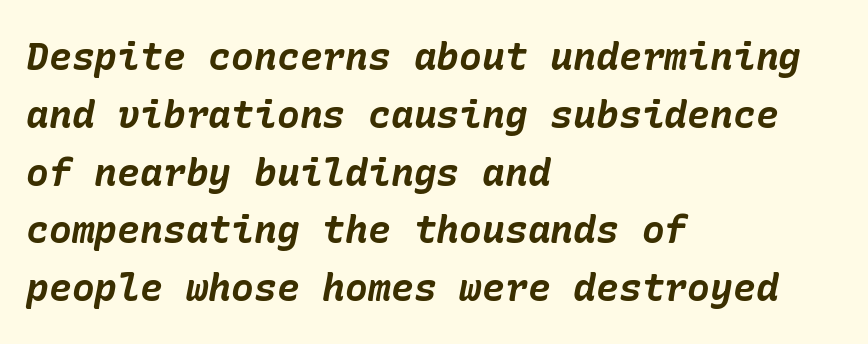
The image shows 38 px bold type, italic (leaning right); set left-aligned, normal line spacing (1.52x), normal letter spacing, not underlined; low stroke contrast and a medium x-height.
